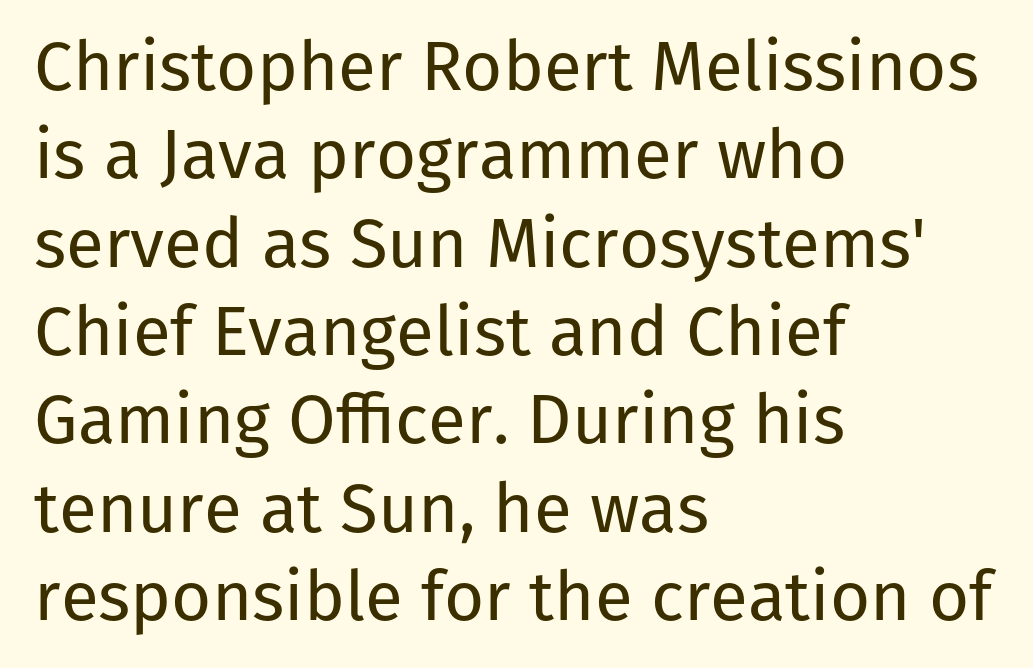
{"serif": "no", "italic": "no", "bold": "no", "weight": "regular", "width": "normal", "stroke_contrast": "low", "x_height": "medium", "monospaced": "no", "underline": "no", "align": "left", "line_spacing": "normal", "line_spacing_ratio": 1.28, "letter_spacing": "normal", "letter_spacing_em": 0.0, "glyph_px": 69}
